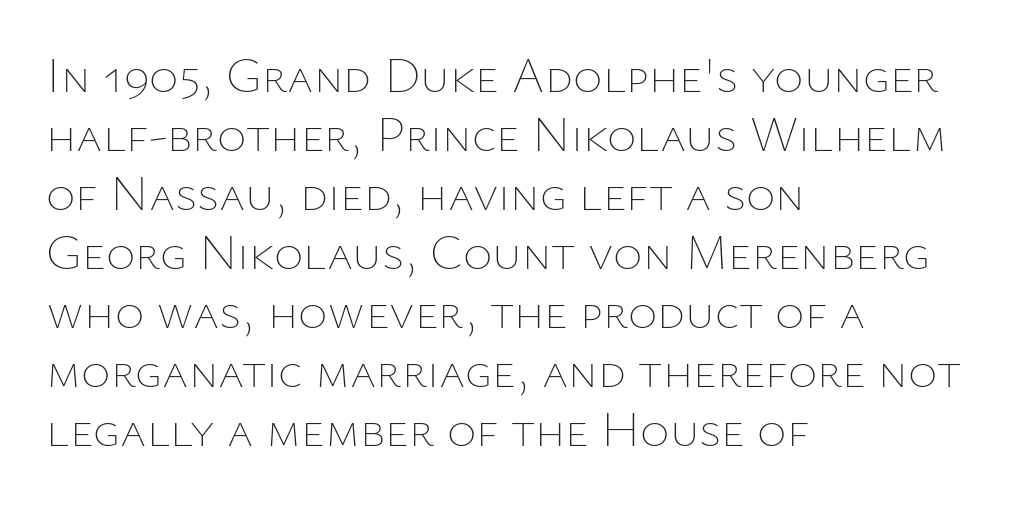
{"italic": "no", "bold": "no", "weight": "thin", "width": "normal", "stroke_contrast": "low", "x_height": "medium", "monospaced": "no", "underline": "no", "align": "left", "line_spacing_ratio": 1.18, "letter_spacing": "normal", "letter_spacing_em": 0.0, "glyph_px": 50}
